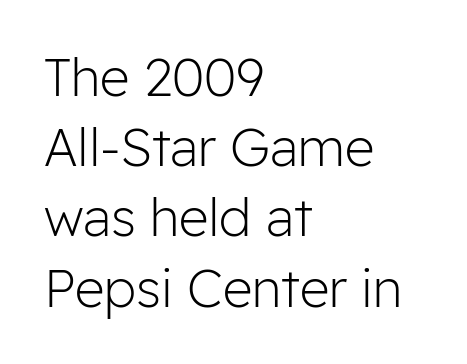
Q: Is the text bold? A: No.
Q: Is the text italic (slanted)? A: No, it is upright.
Q: Is the typeface a serif or a sans-serif typeface? A: Sans-serif.
Q: Is the text underlined? A: No.
Q: How is the paragraph aligned? A: Left-aligned.
Q: Is the spacing between letters normal or unusually wide? A: Normal.
Q: Is the spacing between lines tight, normal or loose? A: Normal.
Q: Width (condensed, normal, or wide)? A: Normal.
Q: Stroke contrast? A: Low.
Q: x-height? A: Medium.
Q: Monospaced? A: No.
